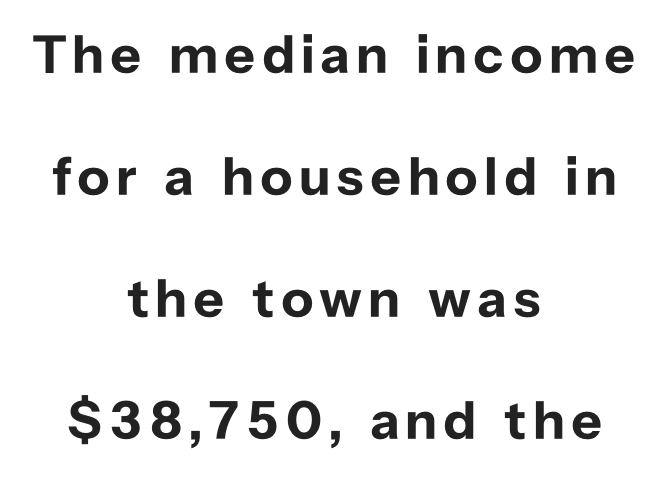
You can tell from the bare stems that sans-serif type was used. Descenders hang freely into open space. Alignment: centered. Character widths vary here, with narrow letters taking less room than wide ones.
